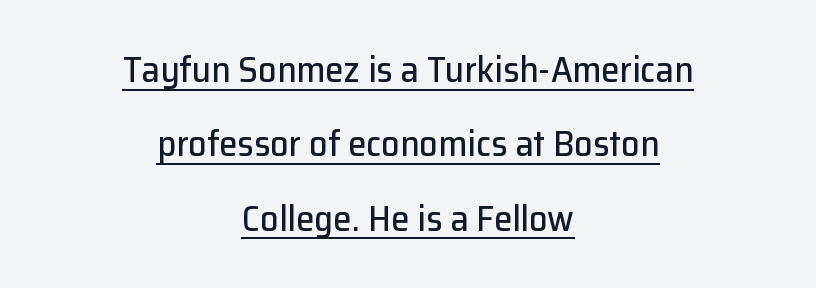
The glyphs in this specimen are sans serif. The rendering keeps characters at their native spacing. You could not count columns in this text — the font is proportionally spaced. Rendered with straight, roman letterforms.
